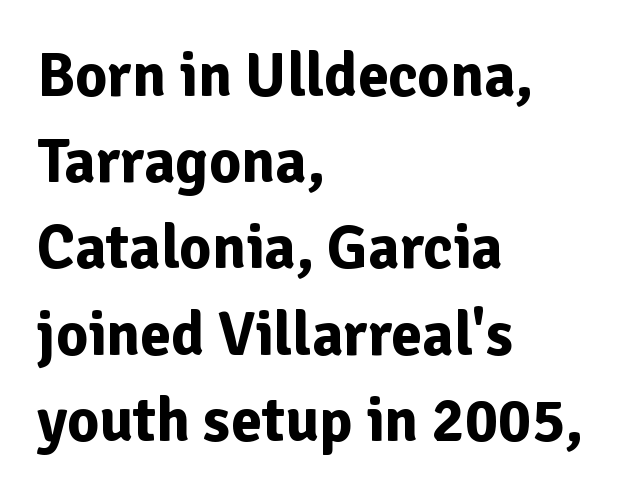
Note the varied advance widths — an 'i' is clearly narrower than an 'm'. The font's upright variant was chosen for this text. Tracking here is standard; glyphs follow each other at the usual distance. Type style note: lacks serifs. Leading matches the norm, producing a regular column.
